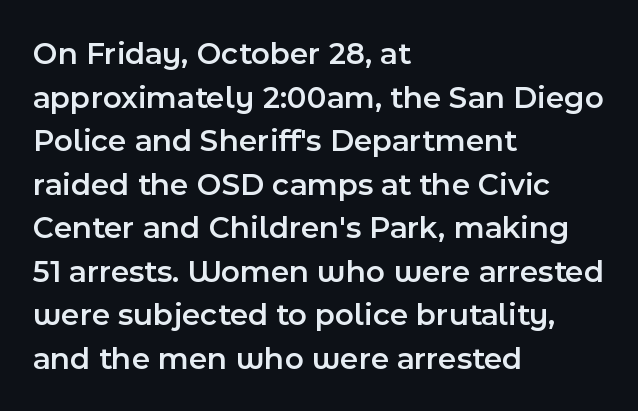
{"serif": "no", "italic": "no", "bold": "semi", "weight": "semibold", "width": "normal", "x_height": "medium", "monospaced": "no", "underline": "no", "align": "left", "line_spacing": "normal", "line_spacing_ratio": 1.36, "letter_spacing": "normal", "letter_spacing_em": 0.0, "glyph_px": 32}
